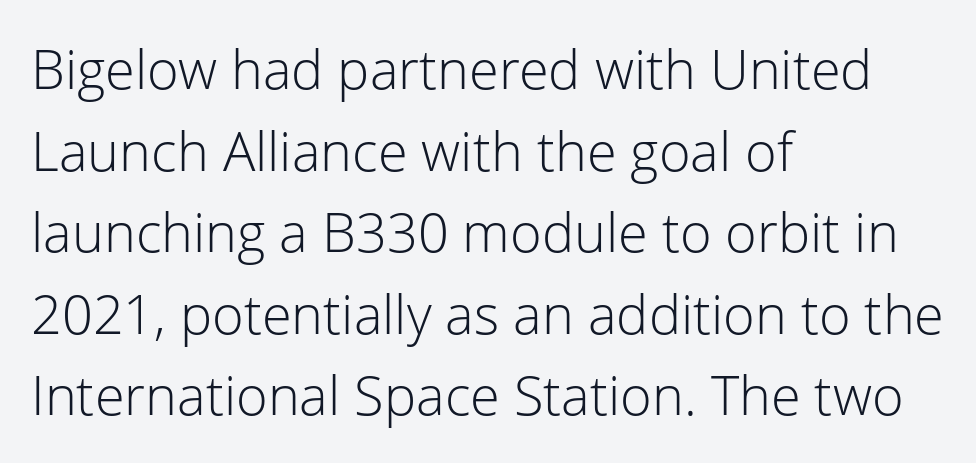
Stroke thickness stays within the range of a standard reading face or lighter. If you measured baseline to baseline, you'd find a middling distance. The glyphs in this specimen are sans serif. Default kerning and tracking; the words read as compact shapes. When letters stand straight like this, we call the style roman or upright.
